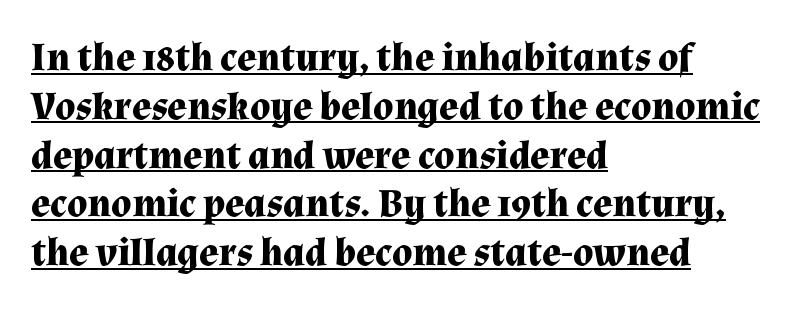
{"serif": "yes", "italic": "no", "bold": "yes", "weight": "bold", "width": "normal", "stroke_contrast": "medium", "x_height": "medium", "monospaced": "no", "underline": "yes", "align": "left", "line_spacing_ratio": 1.22, "letter_spacing": "normal", "letter_spacing_em": 0.0, "glyph_px": 40}
